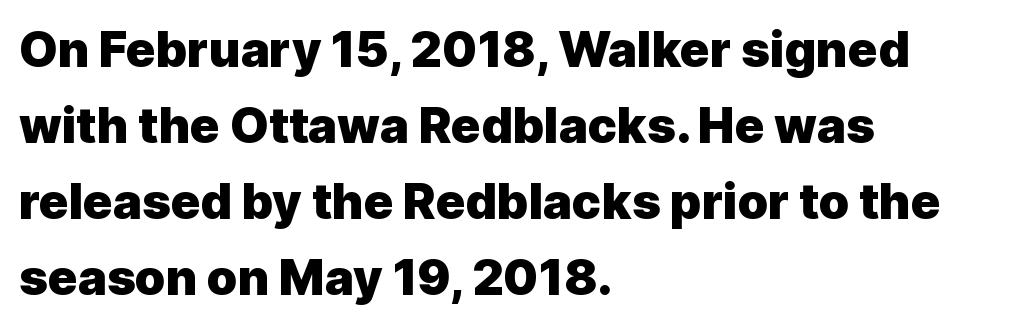
Q: Is the text bold? A: Yes.
Q: Is the text italic (slanted)? A: No, it is upright.
Q: Is the typeface a serif or a sans-serif typeface? A: Sans-serif.
Q: Is the text underlined? A: No.
Q: How is the paragraph aligned? A: Left-aligned.
Q: Is the spacing between letters normal or unusually wide? A: Normal.
Q: Is the spacing between lines tight, normal or loose? A: Normal.
Q: Width (condensed, normal, or wide)? A: Normal.
Q: x-height? A: Medium.
Q: Monospaced? A: No.
